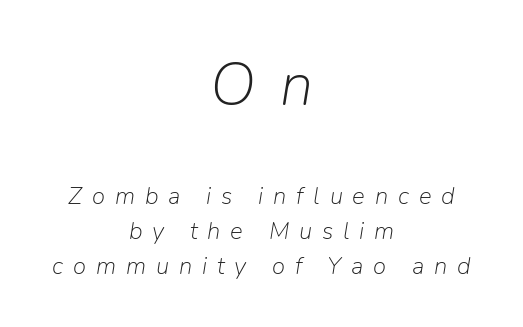
{"italic": "yes", "lean": "right", "slant_degrees": 9, "bold": "no", "weight": "light", "width": "normal", "stroke_contrast": "low", "x_height": "medium", "monospaced": "no", "underline": "no", "align": "center", "line_spacing": "normal", "line_spacing_ratio": 1.45, "letter_spacing": "wide", "letter_spacing_em": 0.41, "larger_block": "first", "size_ratio": 2.5, "glyph_px": 60}
